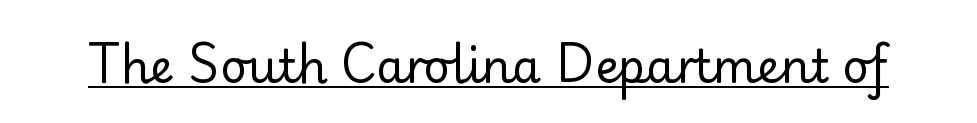
Q: Is the text bold? A: No.
Q: Is the text italic (slanted)? A: No, it is upright.
Q: Is the typeface a serif or a sans-serif typeface? A: Serif.
Q: Is the text underlined? A: Yes.
Q: Is the spacing between letters normal or unusually wide? A: Normal.
Q: Width (condensed, normal, or wide)? A: Normal.
Q: Stroke contrast? A: Low.
Q: x-height? A: Small.
Q: Monospaced? A: No.
